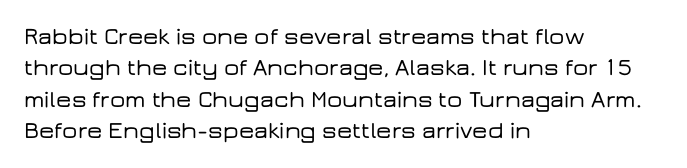
{"italic": "no", "underline": "no", "align": "left", "line_spacing": "normal", "line_spacing_ratio": 1.31, "letter_spacing": "normal", "letter_spacing_em": 0.0, "glyph_px": 24}
